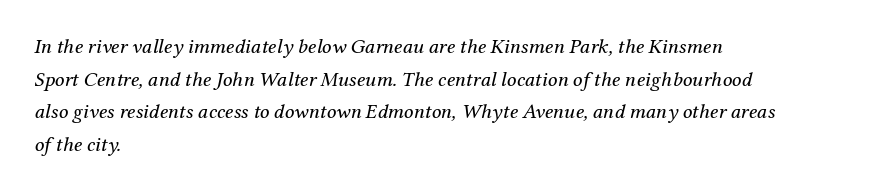
The horizontal fit of the characters is conventional and even. Every row of glyphs begins at an identical x-position on the left. You can tell it's italic because the verticals aren't actually vertical. Weight class: somewhere from thin through regular. The rows are spaced the way most documents space them.
